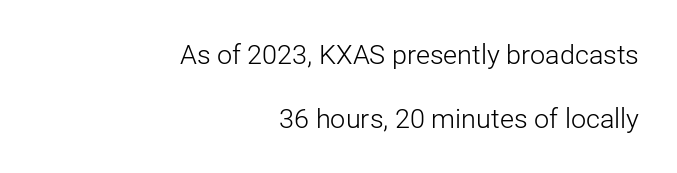
Q: Is the text bold? A: No.
Q: Is the text italic (slanted)? A: No, it is upright.
Q: Is the text underlined? A: No.
Q: How is the paragraph aligned? A: Right-aligned.
Q: Is the spacing between letters normal or unusually wide? A: Normal.
Q: Is the spacing between lines tight, normal or loose? A: Loose.
